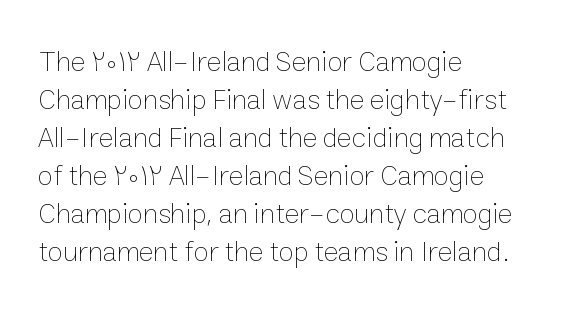
Nobody drew a line under any word here. A typesetter would mark this as roman, not italic. Quick note: interline space is typical. Is the letter spacing exaggerated? No — it looks like the ordinary default.
